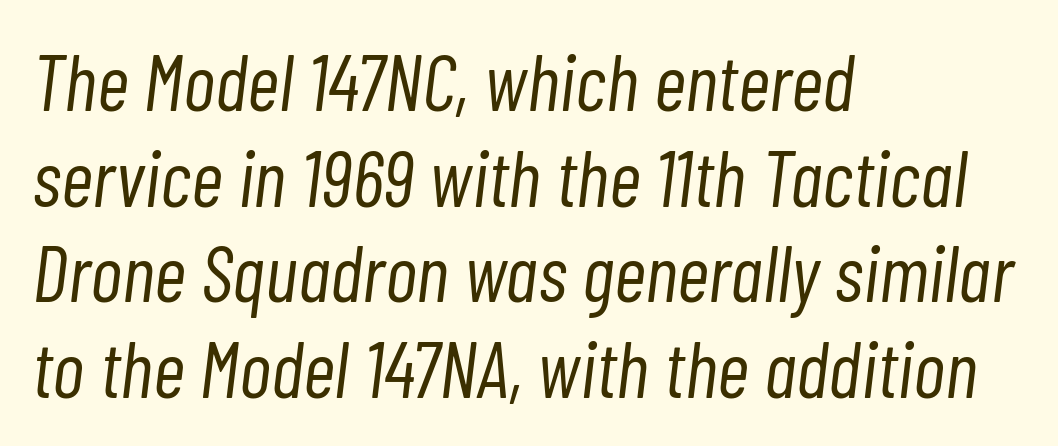
The image shows 79 px light, condensed type, italic (leaning right); set left-aligned, line spacing 1.21x, normal letter spacing, not underlined; low stroke contrast and a medium x-height.
